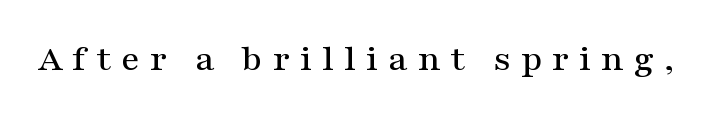
The image shows 38 px wide serif type, upright; set unusually wide letter spacing (+0.26 em), not underlined; medium stroke contrast and a medium x-height.
